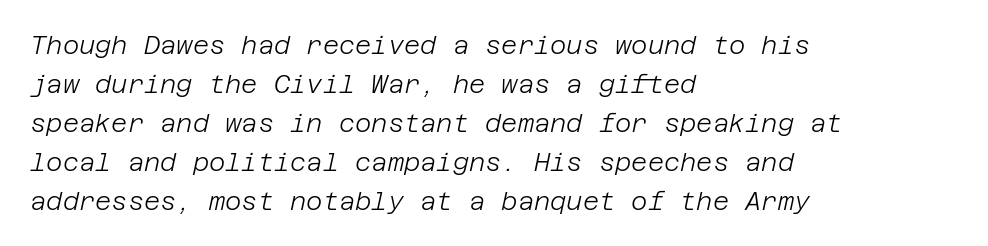
The image shows 25 px text type, italic (leaning right); set left-aligned, normal line spacing (1.56x), normal letter spacing, not underlined.
